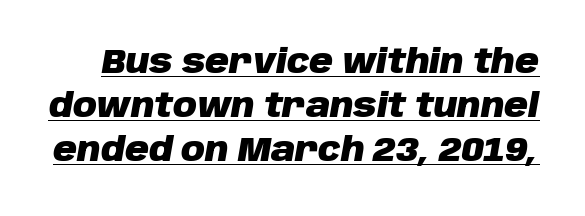
Underlining? Definitely there. Characters follow at the spacing the type designer built in. Yep, that's italic — everything's leaning. The rendering uses natural spacing where letterforms have individual widths. Quick note: interline space is typical.
